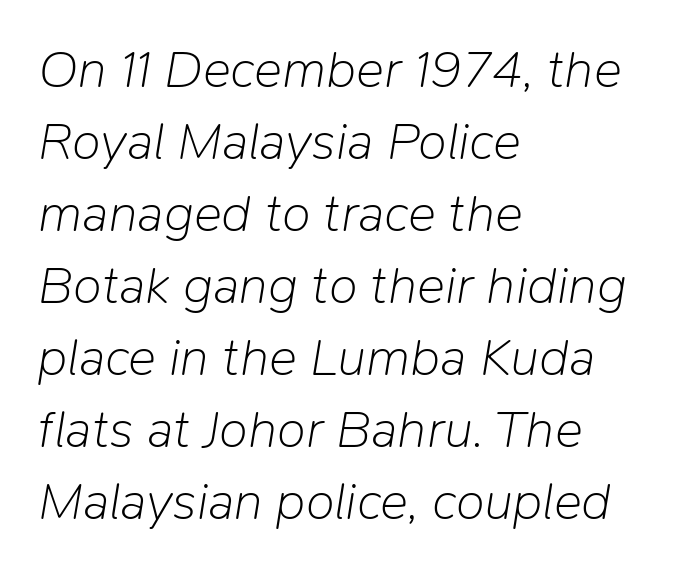
{"italic": "yes", "lean": "right", "slant_degrees": 9, "bold": "no", "weight": "light", "width": "normal", "stroke_contrast": "low", "x_height": "medium", "monospaced": "no", "underline": "no", "align": "left", "line_spacing": "normal", "line_spacing_ratio": 1.36, "letter_spacing": "normal", "letter_spacing_em": 0.0, "glyph_px": 53}
